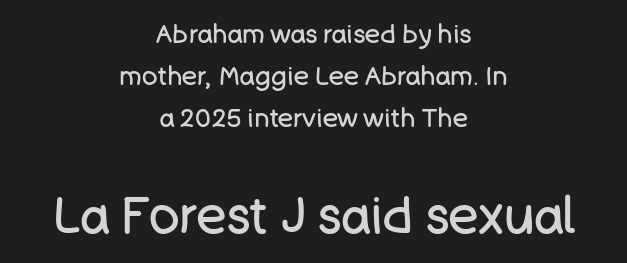
Q: Is the text bold? A: No.
Q: Is the text italic (slanted)? A: No, it is upright.
Q: Is the typeface a serif or a sans-serif typeface? A: Sans-serif.
Q: Is the text underlined? A: No.
Q: How is the paragraph aligned? A: Centered.
Q: Is the spacing between letters normal or unusually wide? A: Normal.
Q: Is the spacing between lines tight, normal or loose? A: Normal.
Q: Which block of text is set in a larger size, the first (top) or the second (bottom)? A: The second (bottom) one.
Q: Width (condensed, normal, or wide)? A: Normal.
Q: Stroke contrast? A: Low.
Q: x-height? A: Large.
Q: Monospaced? A: No.
